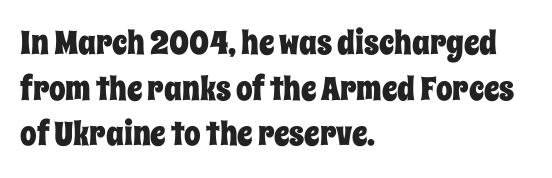
Q: Is the text italic (slanted)? A: No, it is upright.
Q: Is the text underlined? A: No.
Q: How is the paragraph aligned? A: Left-aligned.
Q: Is the spacing between letters normal or unusually wide? A: Normal.
Q: Is the spacing between lines tight, normal or loose? A: Normal.
Q: Width (condensed, normal, or wide)? A: Condensed.
Q: Stroke contrast? A: Low.
Q: x-height? A: Large.
Q: Monospaced? A: No.
